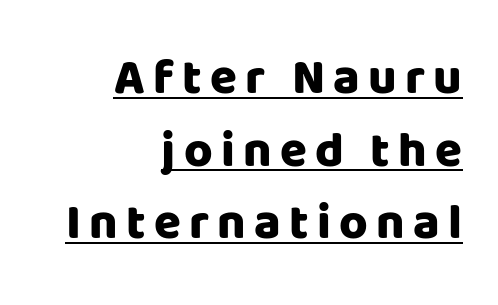
This rendering uses right alignment, leaving the left contour irregular. Think of a printed novel: that variable character pitch is what you see here. A typesetter would mark this as roman, not italic. In terms of weight, the rendering is a true, heavy bold.
